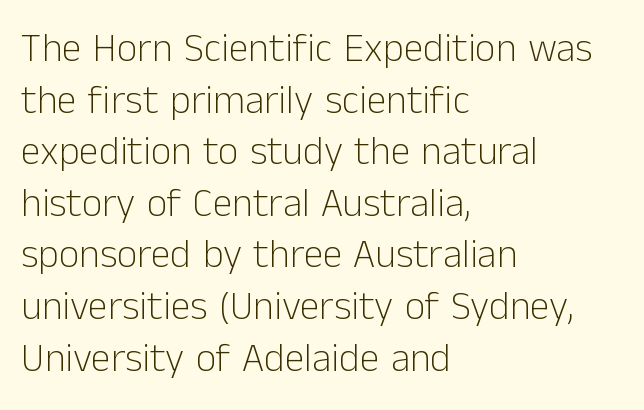
Q: Is the text bold? A: No.
Q: Is the text italic (slanted)? A: No, it is upright.
Q: Is the typeface a serif or a sans-serif typeface? A: Sans-serif.
Q: Is the text underlined? A: No.
Q: How is the paragraph aligned? A: Left-aligned.
Q: Is the spacing between letters normal or unusually wide? A: Normal.
Q: Is the spacing between lines tight, normal or loose? A: Normal.
Q: Width (condensed, normal, or wide)? A: Normal.
Q: Stroke contrast? A: Low.
Q: x-height? A: Medium.
Q: Monospaced? A: No.
